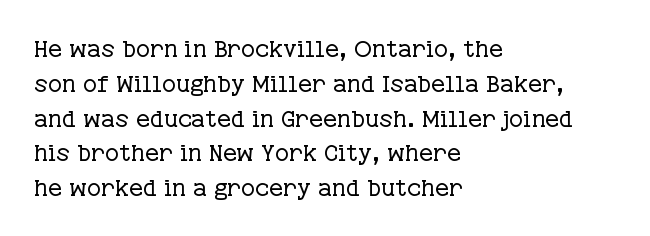
{"italic": "no", "bold": "no", "underline": "no", "align": "left", "line_spacing": "normal", "line_spacing_ratio": 1.45, "letter_spacing": "normal", "letter_spacing_em": 0.0, "glyph_px": 24}
